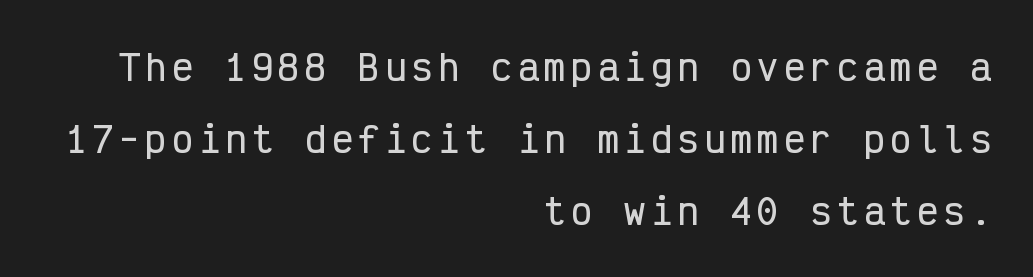
The image shows 35 px condensed sans-serif type, upright, monospaced; set right-aligned, loose line spacing (2.06x), not underlined; low stroke contrast and a medium x-height.
